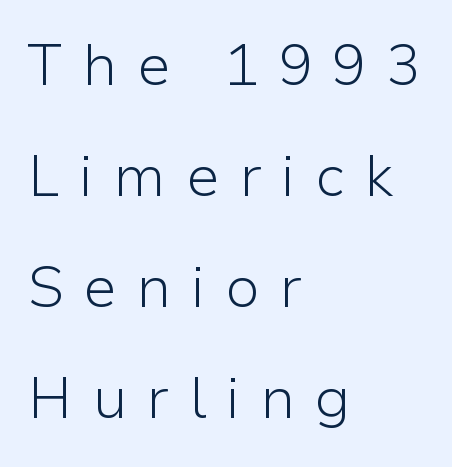
Q: Is the text bold? A: No.
Q: Is the text italic (slanted)? A: No, it is upright.
Q: Is the typeface a serif or a sans-serif typeface? A: Sans-serif.
Q: Is the text underlined? A: No.
Q: How is the paragraph aligned? A: Left-aligned.
Q: Is the spacing between letters normal or unusually wide? A: Unusually wide.
Q: Is the spacing between lines tight, normal or loose? A: Loose.
Q: Width (condensed, normal, or wide)? A: Normal.
Q: Stroke contrast? A: Low.
Q: x-height? A: Medium.
Q: Monospaced? A: No.
